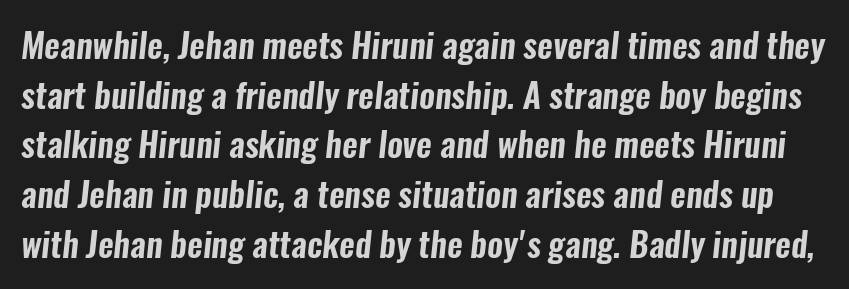
{"serif": "no", "width": "condensed", "stroke_contrast": "low", "x_height": "medium", "monospaced": "no", "underline": "no", "line_spacing": "normal", "line_spacing_ratio": 1.46, "letter_spacing": "normal", "letter_spacing_em": 0.0, "glyph_px": 34}
